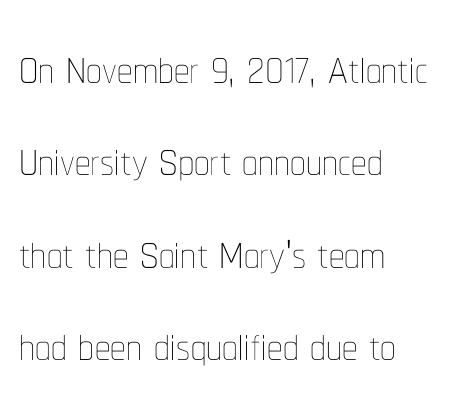
The image shows 62 px thin, condensed type, upright; set left-aligned, normal line spacing (1.49x), normal letter spacing, not underlined; low stroke contrast and a medium x-height.
